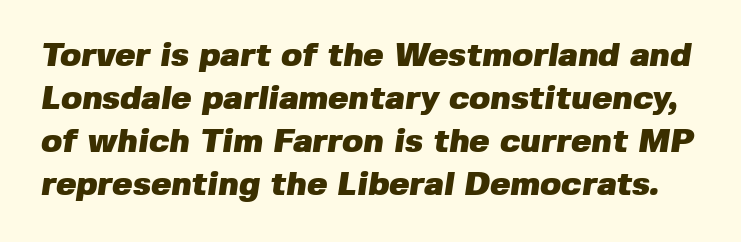
Q: Is the text bold? A: Yes.
Q: Is the typeface a serif or a sans-serif typeface? A: Sans-serif.
Q: Is the text underlined? A: No.
Q: Is the spacing between letters normal or unusually wide? A: Normal.
Q: Is the spacing between lines tight, normal or loose? A: Normal.
Q: Width (condensed, normal, or wide)? A: Normal.
Q: Stroke contrast? A: Low.
Q: x-height? A: Medium.
Q: Monospaced? A: No.
